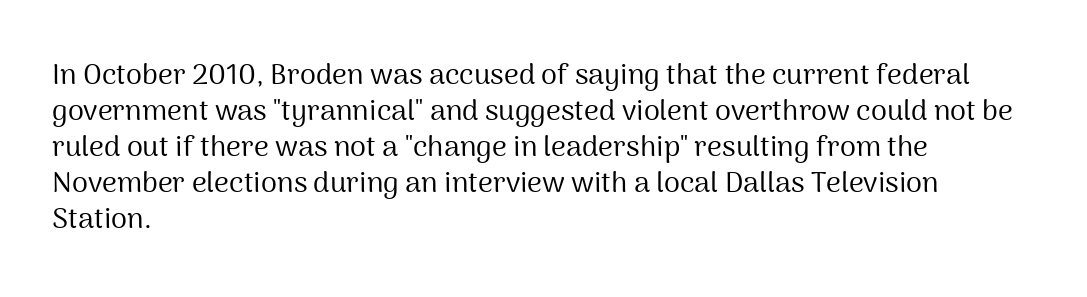
Letterform terminals end flat and unadorned throughout the passage. Honestly, there is no underline to notice here at all. Is there any slant? The stems are plumb. Horizontal alignment here is leftward, the default for most running prose. Glyph-to-glyph distance matches everyday printed text.
